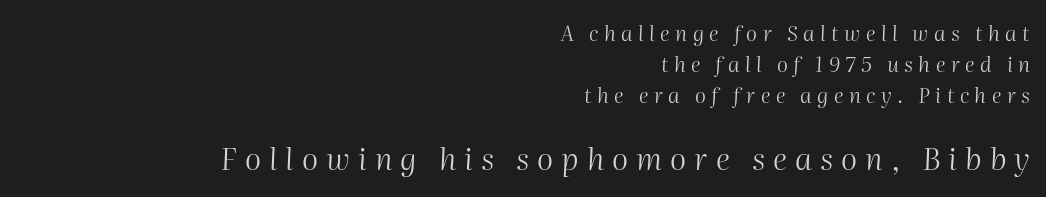
{"italic": "yes", "lean": "right", "slant_degrees": 2, "bold": "no", "weight": "light", "width": "normal", "stroke_contrast": "medium", "x_height": "medium", "monospaced": "no", "underline": "no", "align": "right", "line_spacing": "normal", "line_spacing_ratio": 1.47, "letter_spacing": "wide", "letter_spacing_em": 0.26, "larger_block": "second", "size_ratio": 1.48, "glyph_px": 31}
